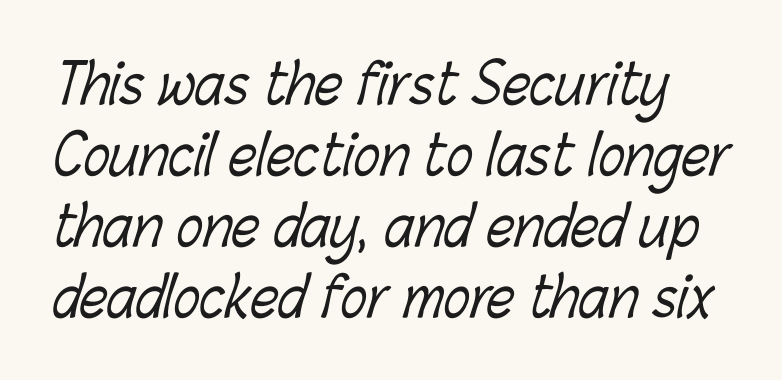
The image shows 55 px light, condensed type; set left-aligned, normal line spacing (1.29x), normal letter spacing, not underlined; low stroke contrast and a medium x-height.
